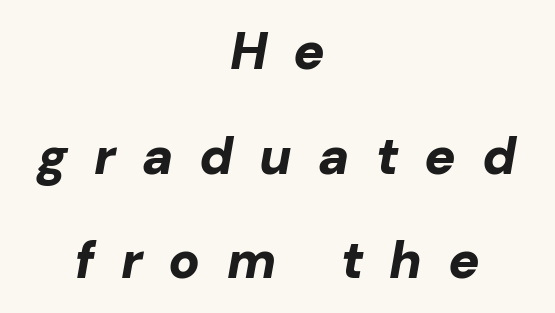
Does extra space separate the letters? Yes, quite a lot of it. The words here are not underlined. The leading is generous, giving the passage an open texture. Casual observation: everything's sitting right in the middle. The strokes are fattened all the way to bold. Italic? Definitely — the glyphs are oblique.
